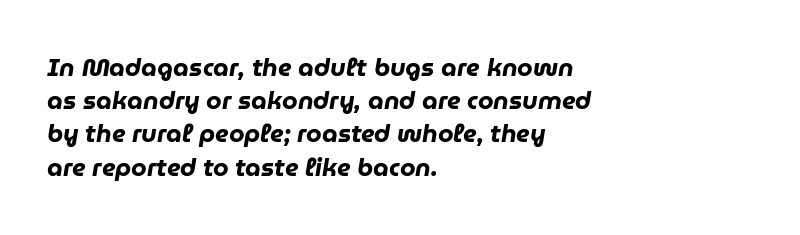
Q: Is the text bold? A: Yes.
Q: Is the text italic (slanted)? A: Yes, it leans right by about 9 degrees.
Q: Is the text underlined? A: No.
Q: How is the paragraph aligned? A: Left-aligned.
Q: Is the spacing between letters normal or unusually wide? A: Normal.
Q: Is the spacing between lines tight, normal or loose? A: Normal.
